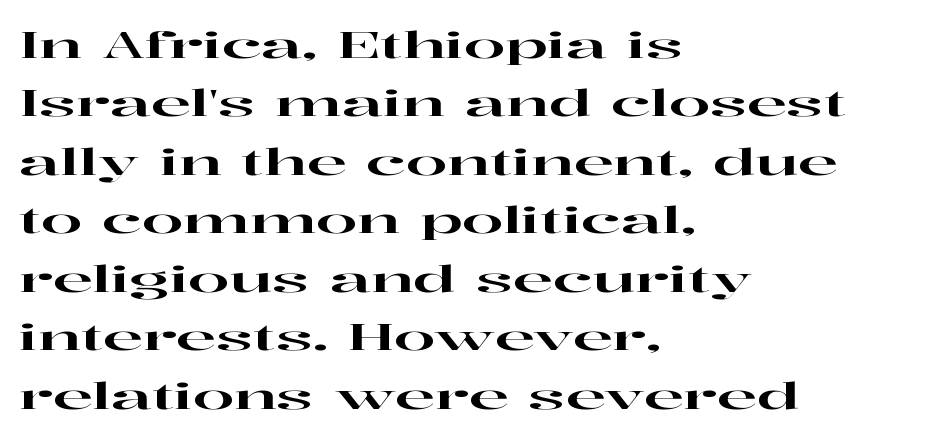
Q: Is the text italic (slanted)? A: No, it is upright.
Q: Is the typeface a serif or a sans-serif typeface? A: Serif.
Q: Is the text underlined? A: No.
Q: How is the paragraph aligned? A: Left-aligned.
Q: Is the spacing between letters normal or unusually wide? A: Normal.
Q: Is the spacing between lines tight, normal or loose? A: Normal.
Q: Width (condensed, normal, or wide)? A: Wide.
Q: Stroke contrast? A: High.
Q: x-height? A: Medium.
Q: Monospaced? A: No.
